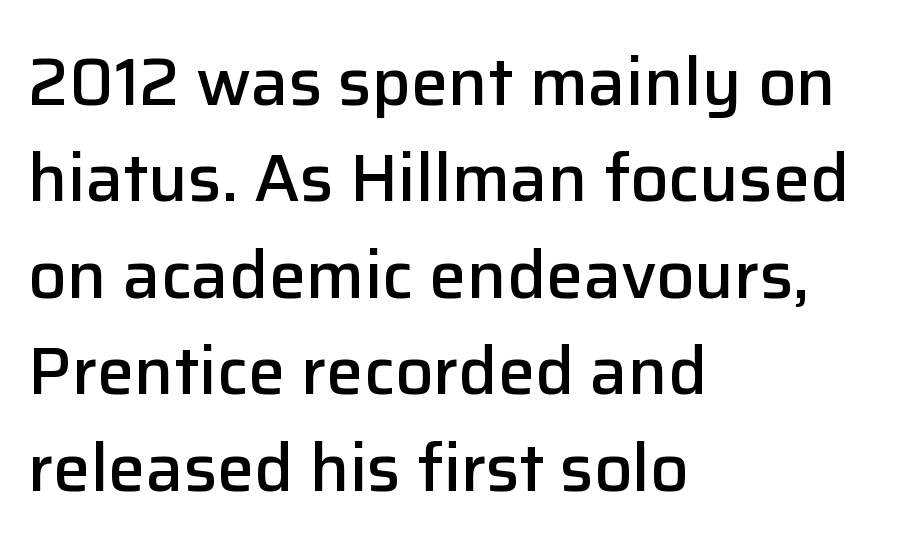
The image shows 67 px semibold sans-serif type, upright; set left-aligned, normal line spacing (1.44x), normal letter spacing, not underlined; low stroke contrast and a medium x-height.
